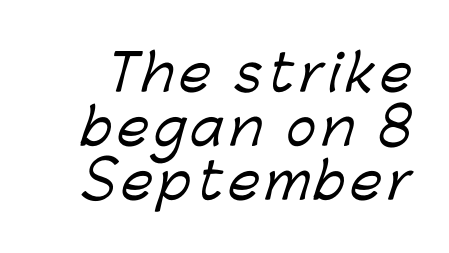
The passage shown is typed in a proportional face where columns would drift. Examine the stroke ends and you'll find no serifs. Students, observe: this is what under-led, compact text looks like. Clear beneath every line of the passage.
